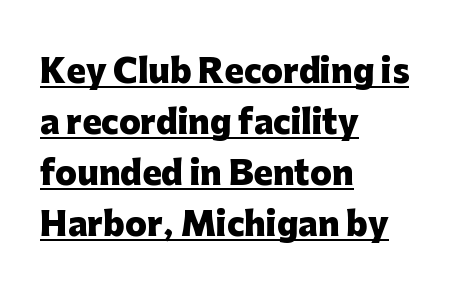
The image shows 32 px heavy sans-serif type, upright; set left-aligned, normal line spacing (1.59x), normal letter spacing, underlined; low stroke contrast and a medium x-height.
